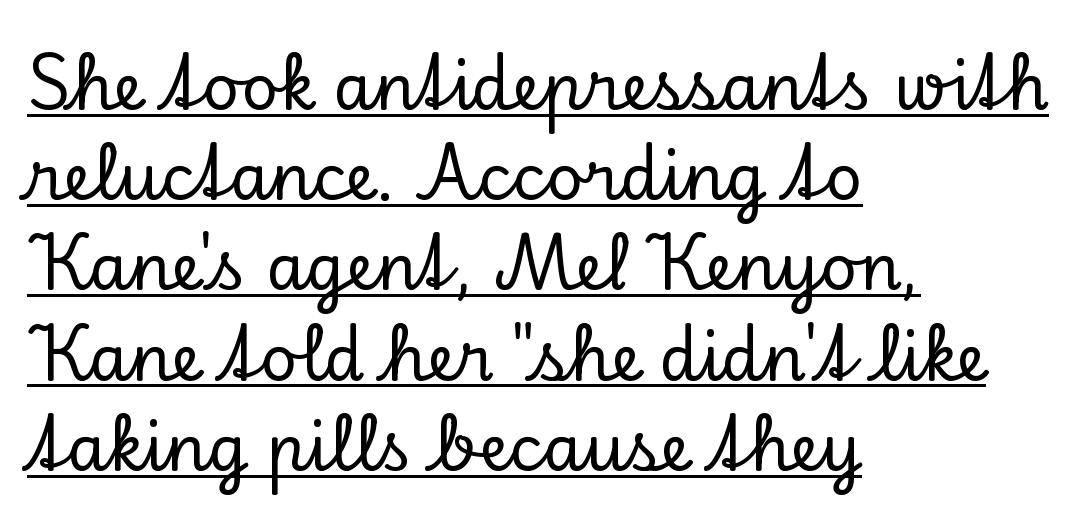
The type is set solid horizontally, with unmodified tracking. This is roman type, the default non-slanted kind. The letters advance in unequal steps, a hallmark of proportional type. In designer terms, the underline attribute is active on this setting.
